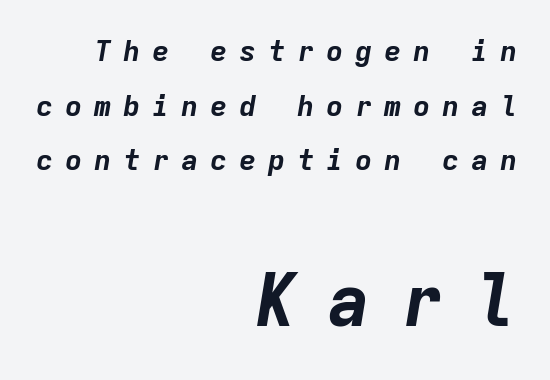
{"italic": "yes", "lean": "right", "slant_degrees": 9, "bold": "yes", "weight": "bold", "width": "normal", "stroke_contrast": "low", "x_height": "medium", "monospaced": "yes", "underline": "no", "align": "right", "line_spacing_ratio": 1.88, "letter_spacing": "wide", "letter_spacing_em": 0.4, "larger_block": "second", "size_ratio": 2.52, "glyph_px": 73}
